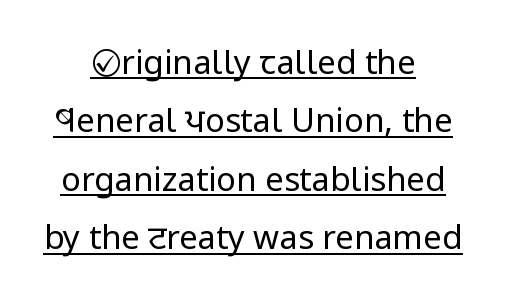
Notice how a bar underscores the lettering throughout. Is this a sans? Yes — the strokes have no serifs. Designer's note — italics off, roman on. Each word holds together tightly as a unit, with standard inter-letter gaps.
